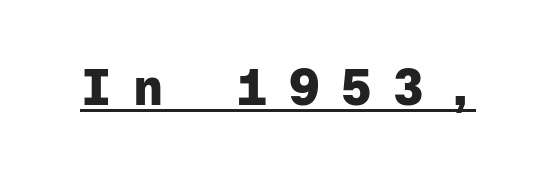
Looks like someone drew a line under every word here. There is plenty of visible air inserted between adjacent glyphs. This is sans-serif lettering, the kind often seen on screens and signage. In terms of weight, the rendering is a true, heavy bold. Is there any slant? The stems are plumb.
